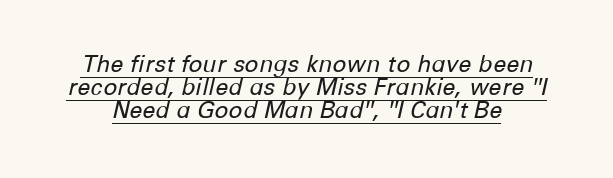
Caption: standard tracking, unaltered. Ink coverage per letter is moderate at most. The specimen reads as italic at a glance. This sample trades vertical openness for compactness between lines. The rendered words wear a rule along their underside.
